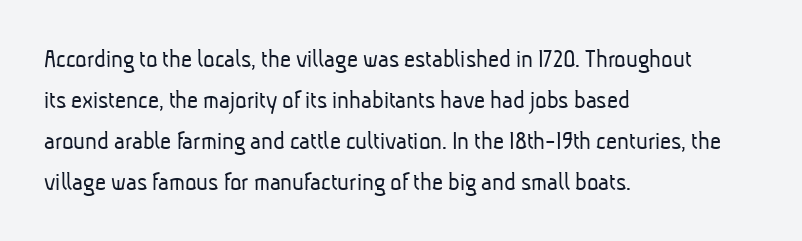
The letters look calm and open, with moderate or lighter stems. Reading down the block, your eye returns to a fixed left position each line. Look at the tracking — it's just the regular setting, nothing added. Rows of type keep a routine distance in the vertical direction. The space directly below the letters is spotless.
